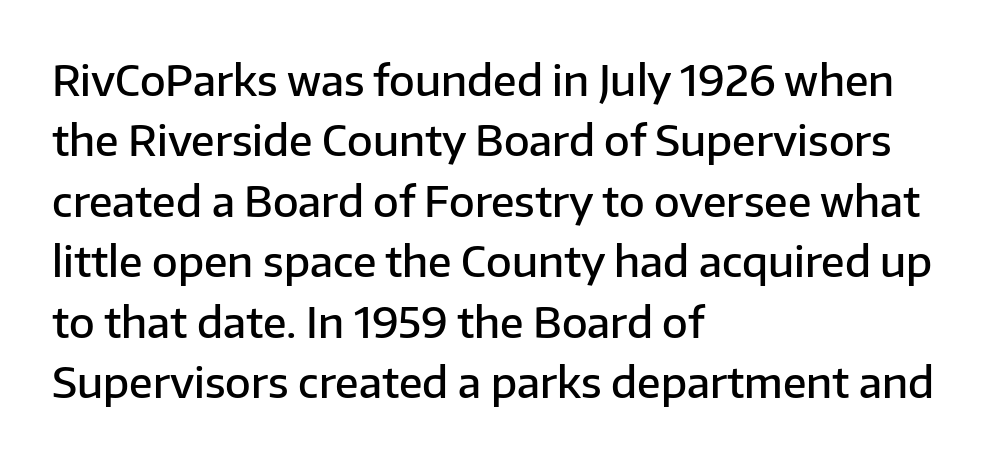
A clean baseline with only descenders dipping below it. Type style note: lacks serifs. The type is set solid horizontally, with unmodified tracking. Interline gaps are of average width in this sample. Nope, not italic — everything's standing straight. Heft: intermediate — a semibold.
